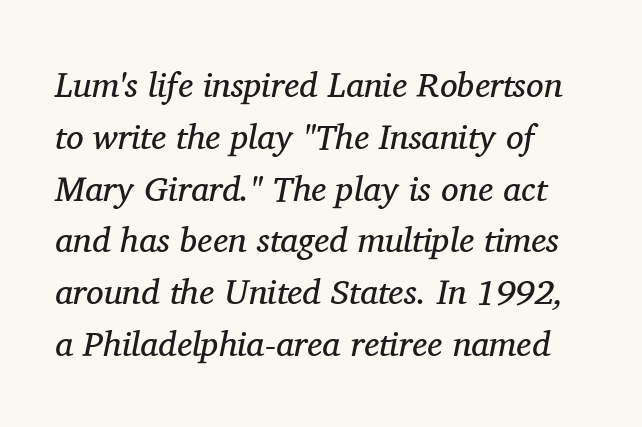
Q: Is the text bold? A: No.
Q: Is the text italic (slanted)? A: Yes, it leans right by about 11 degrees.
Q: Is the typeface a serif or a sans-serif typeface? A: Serif.
Q: Is the text underlined? A: No.
Q: Is the spacing between letters normal or unusually wide? A: Normal.
Q: Is the spacing between lines tight, normal or loose? A: Normal.
Q: Width (condensed, normal, or wide)? A: Normal.
Q: Stroke contrast? A: Medium.
Q: x-height? A: Medium.
Q: Monospaced? A: No.
